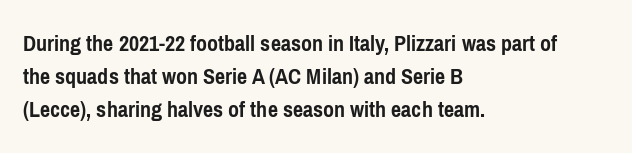
{"italic": "no", "bold": "yes", "underline": "no", "align": "left", "line_spacing": "normal", "line_spacing_ratio": 1.37, "letter_spacing": "normal", "letter_spacing_em": 0.0, "glyph_px": 24}
